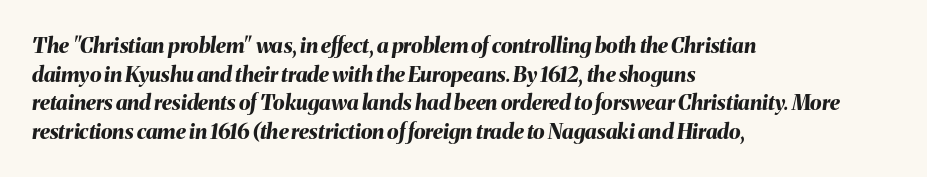
Quick note: underline off. Stroke thickness is high; the sample reads as a true bold. Vertical spacing — default. This sample uses an oblique cut, with every glyph tilted off the vertical. Is the block centered? No — it sits flush against the left margin. The face used here is rendered with its standard letterfit.
